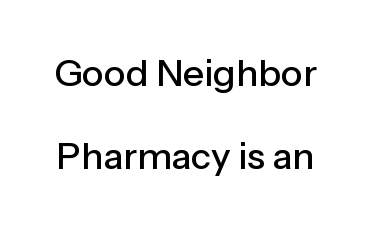
Q: Is the text italic (slanted)? A: No, it is upright.
Q: Is the typeface a serif or a sans-serif typeface? A: Sans-serif.
Q: Is the text underlined? A: No.
Q: Is the spacing between letters normal or unusually wide? A: Normal.
Q: Is the spacing between lines tight, normal or loose? A: Loose.
Q: Width (condensed, normal, or wide)? A: Normal.
Q: Stroke contrast? A: Low.
Q: x-height? A: Medium.
Q: Monospaced? A: No.
